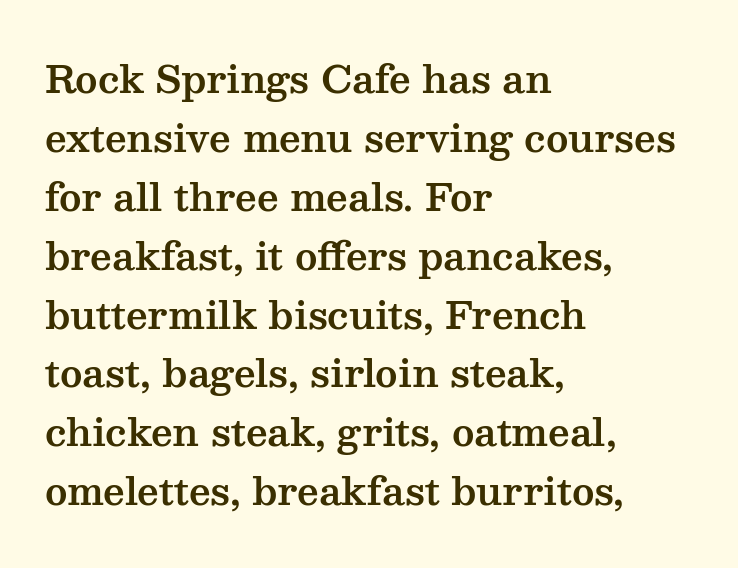
Spacing between characters is what you'd get straight out of the box. Do the characters align in a grid? No, the font is proportional. The typesetter chose a ragged-right arrangement here. The area under the type is left untouched. Serif or sans? Serif — the stroke terminals have little feet.
